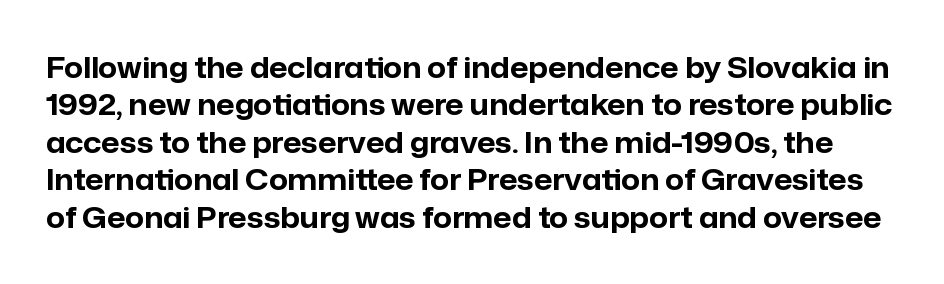
The image shows 29 px bold sans-serif type, upright; set normal line spacing (1.29x), normal letter spacing, not underlined; low stroke contrast and a medium x-height.
